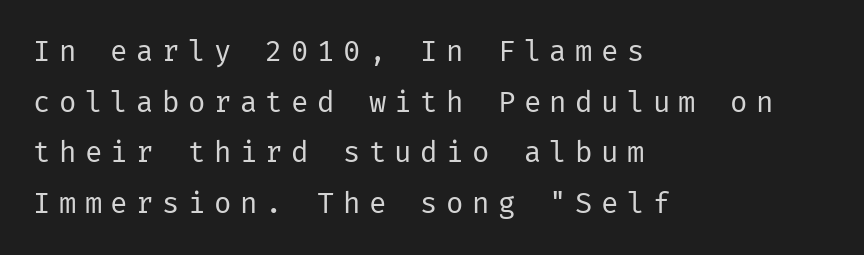
This reads as an unemphasized weight, regular at the heaviest. Is there any slant? The stems are plumb. Substantial extra tracking has been applied to these lines. Check the space under the baseline: it is left empty. Typographically, this falls in the sans-serif category.
